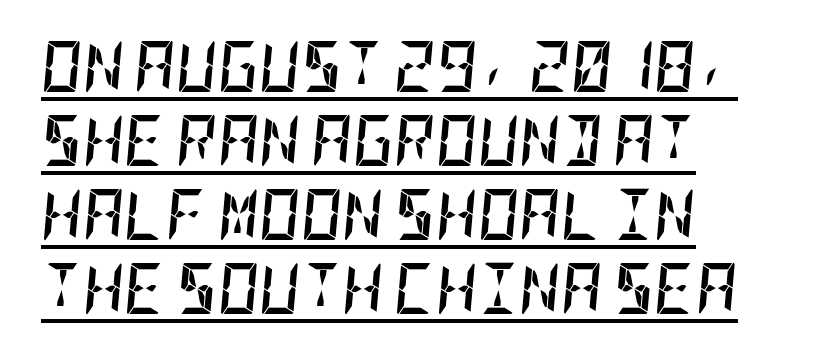
{"italic": "yes", "lean": "right", "slant_degrees": 5, "bold": "yes", "weight": "semibold", "width": "condensed", "stroke_contrast": "low", "x_height": "large", "underline": "yes", "align": "left", "line_spacing": "normal", "line_spacing_ratio": 1.45, "letter_spacing": "normal", "letter_spacing_em": 0.0, "glyph_px": 51}
